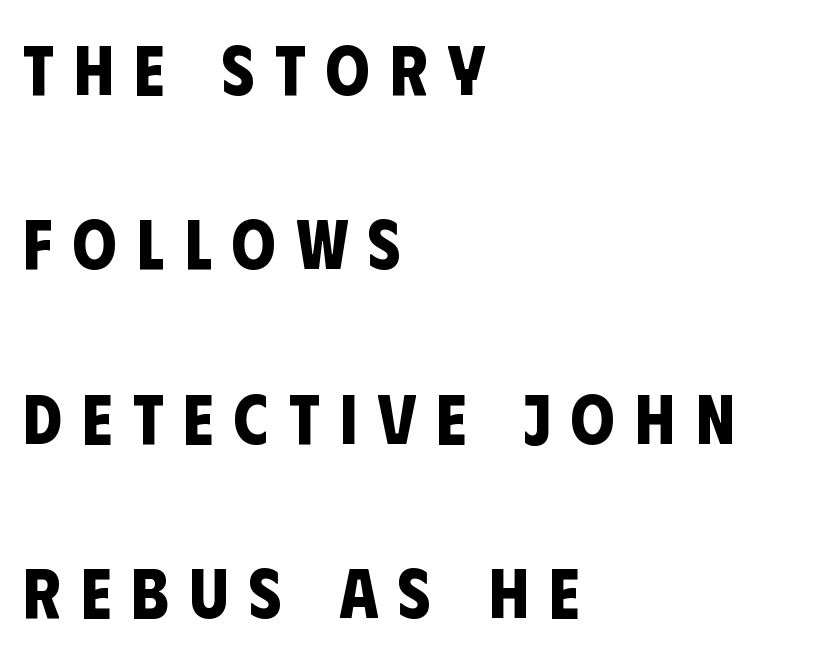
Anything drawn beneath the words? Only blank space. The face used here has the dense, thick strokes of a bold. If you measured baseline to baseline, you'd find a long distance. The rendering anchors every line to the left-hand side.
